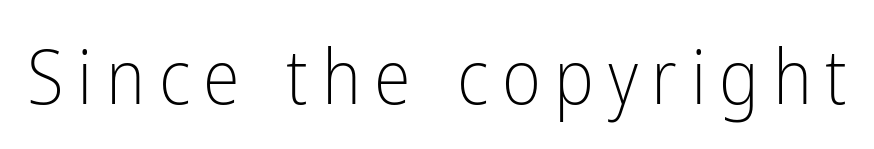
{"serif": "no", "italic": "no", "bold": "no", "weight": "light", "width": "condensed", "stroke_contrast": "low", "x_height": "medium", "monospaced": "no", "underline": "no", "glyph_px": 75}
